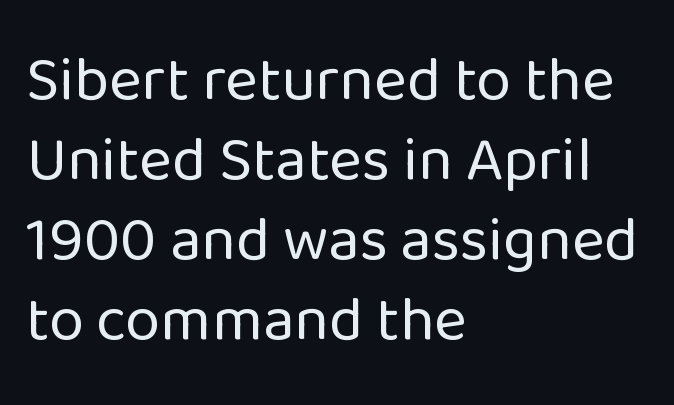
{"serif": "no", "italic": "no", "bold": "no", "weight": "regular", "width": "normal", "stroke_contrast": "low", "x_height": "medium", "monospaced": "no", "underline": "no", "align": "left", "line_spacing": "normal", "line_spacing_ratio": 1.27, "letter_spacing": "normal", "letter_spacing_em": 0.0, "glyph_px": 63}
